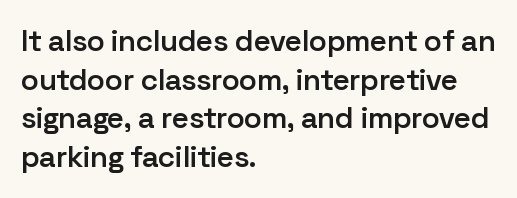
Q: Is the text bold? A: Semi-bold.
Q: Is the text italic (slanted)? A: No, it is upright.
Q: Is the typeface a serif or a sans-serif typeface? A: Sans-serif.
Q: Is the text underlined? A: No.
Q: How is the paragraph aligned? A: Left-aligned.
Q: Is the spacing between letters normal or unusually wide? A: Normal.
Q: Is the spacing between lines tight, normal or loose? A: Normal.
Q: Width (condensed, normal, or wide)? A: Normal.
Q: Stroke contrast? A: Low.
Q: x-height? A: Medium.
Q: Monospaced? A: No.
